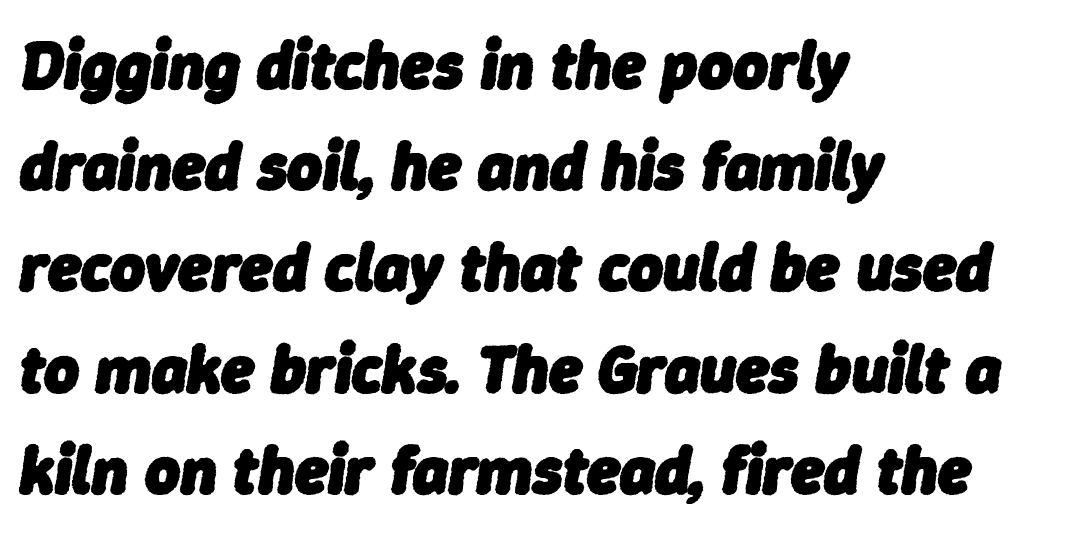
{"italic": "yes", "lean": "right", "slant_degrees": 9, "bold": "yes", "weight": "heavy", "width": "normal", "stroke_contrast": "low", "x_height": "medium", "monospaced": "no", "underline": "no", "align": "left", "line_spacing": "normal", "line_spacing_ratio": 1.51, "letter_spacing": "normal", "letter_spacing_em": 0.0, "glyph_px": 67}
